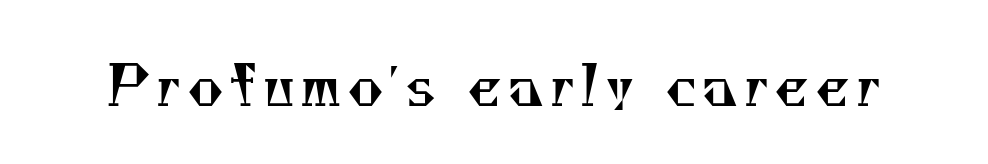
The space directly below the letters is spotless. Little horizontal feet cap the strokes, marking this as serif type. A typesetter would call this proportional, since set widths differ per character. Stems and bowls with no extra thickness — not bold.
